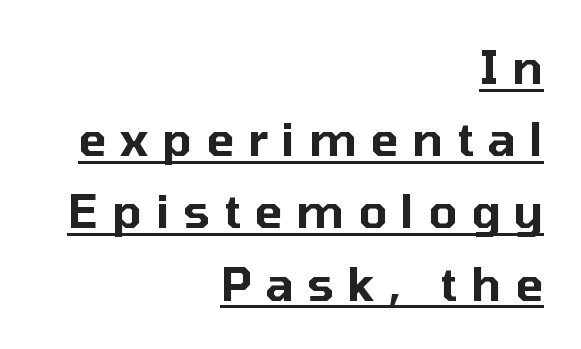
The image shows 46 px sans-serif type, upright; set right-aligned, normal line spacing (1.57x), unusually wide letter spacing (+0.3 em), underlined; low stroke contrast and a medium x-height.
